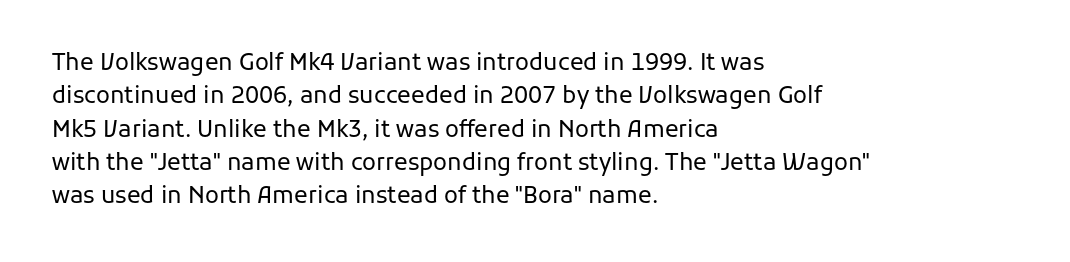
{"italic": "no", "bold": "no", "underline": "no", "align": "left", "line_spacing": "normal", "line_spacing_ratio": 1.45, "letter_spacing": "normal", "letter_spacing_em": 0.0, "glyph_px": 23}
